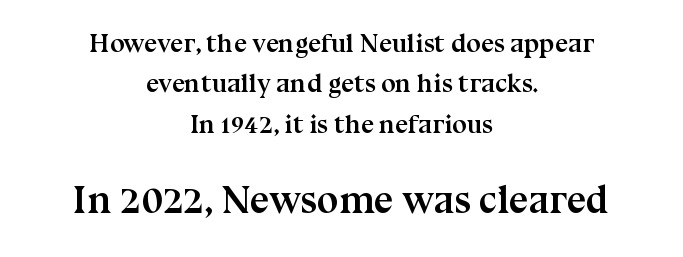
The image shows 39 px semibold serif type, upright; set centered, normal line spacing (1.55x), normal letter spacing, not underlined; the second (bottom) block is 1.5x larger; medium stroke contrast and a medium x-height.
